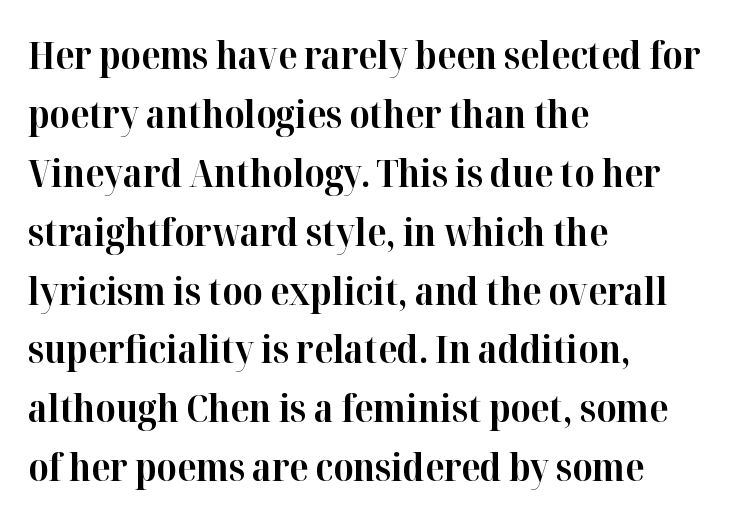
{"serif": "yes", "italic": "no", "bold": "yes", "weight": "bold", "width": "normal", "stroke_contrast": "high", "x_height": "medium", "monospaced": "no", "underline": "no", "align": "left", "line_spacing": "normal", "line_spacing_ratio": 1.55, "letter_spacing": "normal", "letter_spacing_em": 0.0, "glyph_px": 38}
